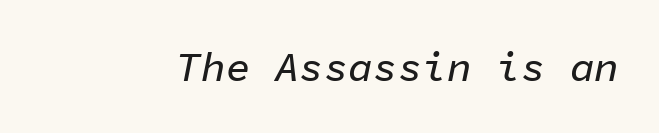
The passage shown has conventional tracking throughout. A clean baseline with only descenders dipping below it. The rendering uses typewriter-style spacing with identical character cells. Compared with ordinary roman type, these characters are visibly tilted.
